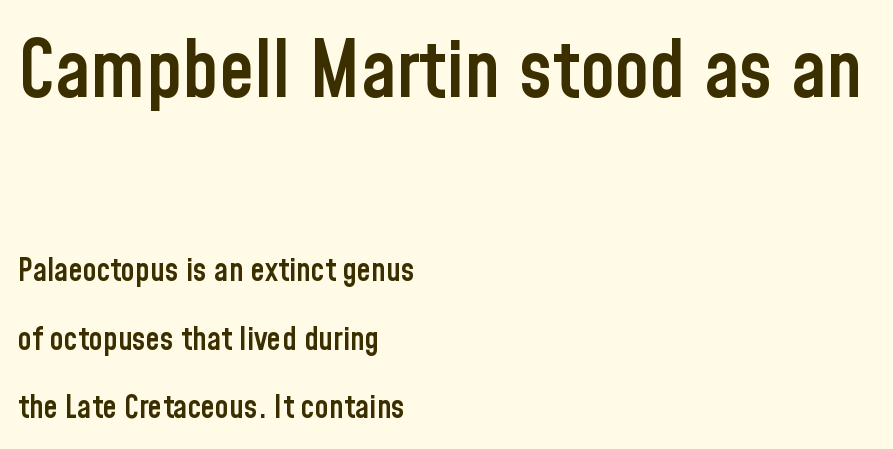
Q: Is the text bold? A: Semi-bold.
Q: Is the text italic (slanted)? A: No, it is upright.
Q: Is the typeface a serif or a sans-serif typeface? A: Sans-serif.
Q: Is the text underlined? A: No.
Q: How is the paragraph aligned? A: Left-aligned.
Q: Is the spacing between letters normal or unusually wide? A: Normal.
Q: Is the spacing between lines tight, normal or loose? A: Loose.
Q: Which block of text is set in a larger size, the first (top) or the second (bottom)? A: The first (top) one.
Q: Width (condensed, normal, or wide)? A: Condensed.
Q: Stroke contrast? A: Low.
Q: x-height? A: Medium.
Q: Monospaced? A: No.
